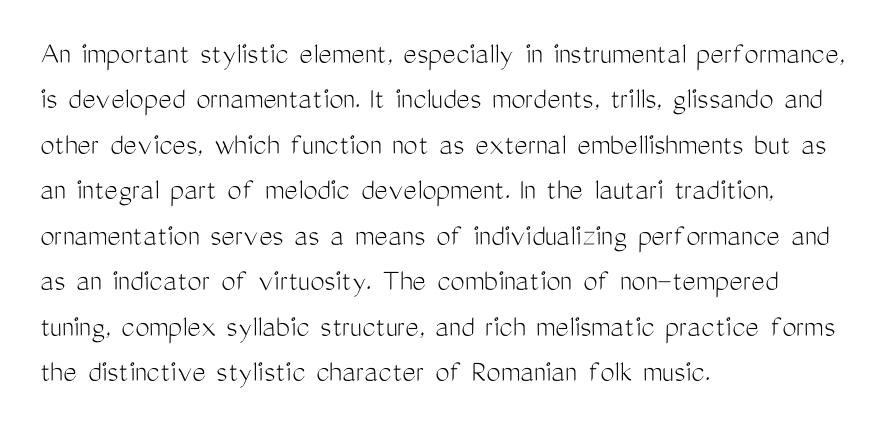
{"serif": "no", "italic": "no", "bold": "no", "weight": "light", "width": "condensed", "stroke_contrast": "medium", "x_height": "medium", "monospaced": "no", "underline": "no", "align": "left", "line_spacing": "normal", "line_spacing_ratio": 1.42, "letter_spacing": "normal", "letter_spacing_em": 0.0, "glyph_px": 32}
